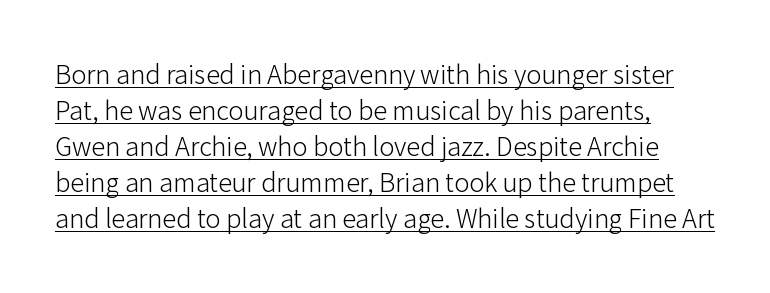
The image shows 28 px light sans-serif type, upright; set normal line spacing (1.29x), normal letter spacing, underlined; low stroke contrast and a medium x-height.
